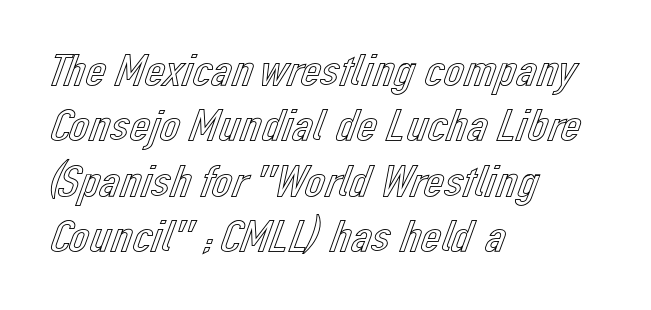
This sample has the flowing, uneven cadence of proportional lettering. What stands out about the letter spacing? Nothing — it is the standard amount. Any mark beneath the type? The region is blank. Compared with a centered layout, this one pins lines to the left instead.
